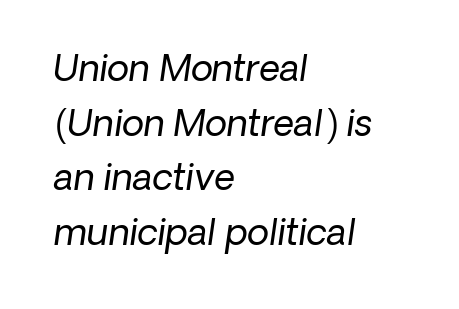
Q: Is the text bold? A: No.
Q: Is the typeface a serif or a sans-serif typeface? A: Sans-serif.
Q: Is the text underlined? A: No.
Q: How is the paragraph aligned? A: Left-aligned.
Q: Is the spacing between letters normal or unusually wide? A: Normal.
Q: Is the spacing between lines tight, normal or loose? A: Normal.
Q: Width (condensed, normal, or wide)? A: Normal.
Q: Stroke contrast? A: Low.
Q: x-height? A: Medium.
Q: Monospaced? A: No.
